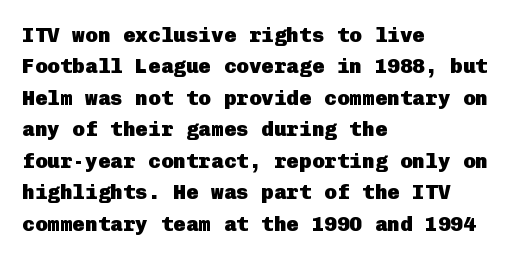
The image shows 21 px bold type, upright; set left-aligned, normal line spacing (1.5x), normal letter spacing, not underlined.
